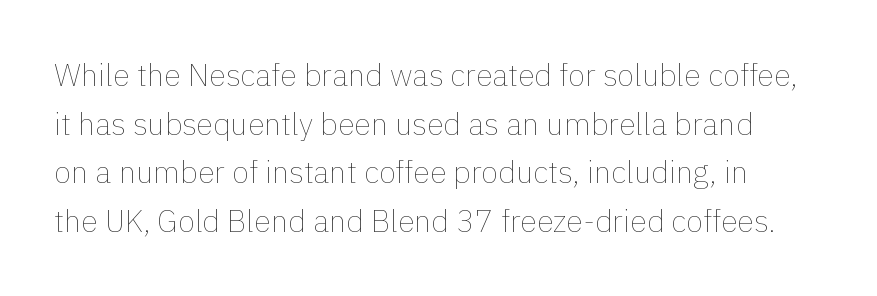
The image shows 31 px thin type, upright; set normal line spacing (1.57x), normal letter spacing, not underlined; a medium x-height.
